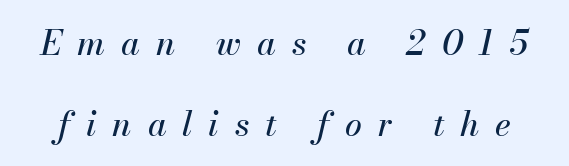
Only glyphs here, with clear space below each row. Vertical spacing — loose. Each letter keeps its own natural width here, so spacing adapts to shape. The axis of the letterforms is tilted away from vertical. Loose tracking; the words dissolve into strings of separated letters.
